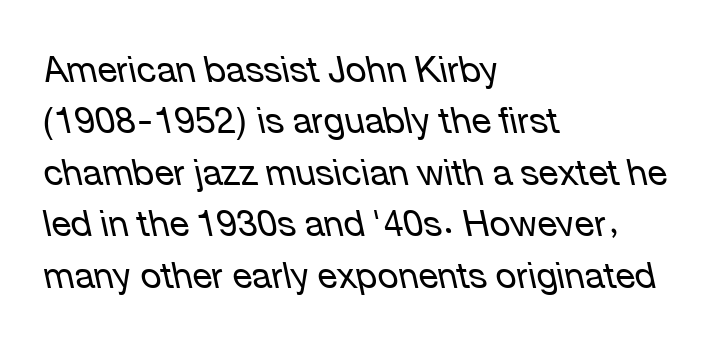
The image shows 36 px regular-weight type, italic (leaning left); set left-aligned, normal line spacing (1.43x), normal letter spacing, not underlined; low stroke contrast and a medium x-height.
